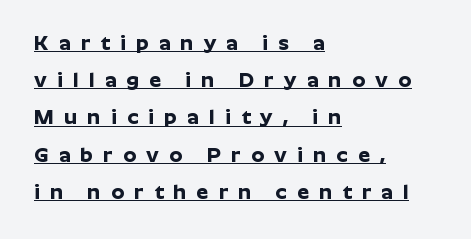
{"italic": "no", "bold": "yes", "underline": "yes", "align": "left", "line_spacing_ratio": 1.77, "letter_spacing": "wide", "letter_spacing_em": 0.49, "glyph_px": 21}
